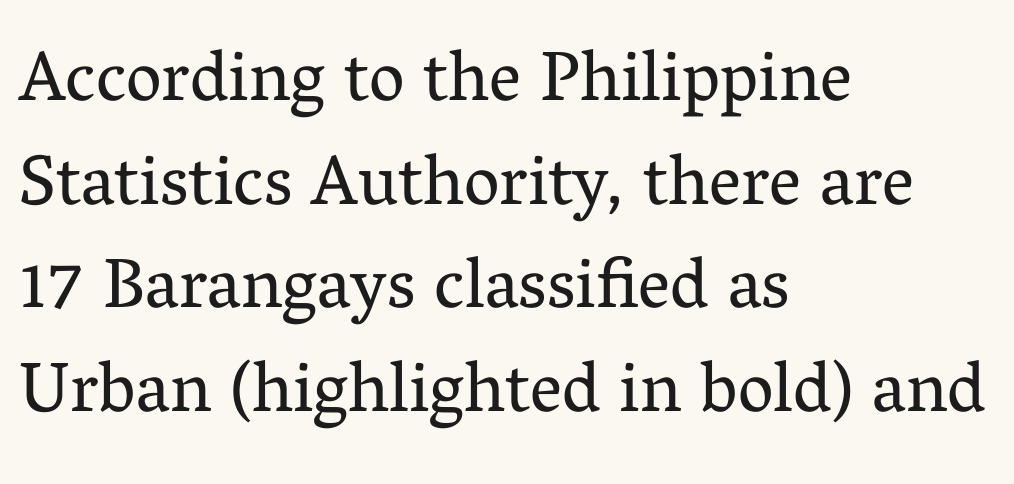
Q: Is the text bold? A: No.
Q: Is the text italic (slanted)? A: No, it is upright.
Q: Is the typeface a serif or a sans-serif typeface? A: Serif.
Q: Is the text underlined? A: No.
Q: How is the paragraph aligned? A: Left-aligned.
Q: Is the spacing between letters normal or unusually wide? A: Normal.
Q: Is the spacing between lines tight, normal or loose? A: Normal.
Q: Width (condensed, normal, or wide)? A: Normal.
Q: Stroke contrast? A: Medium.
Q: x-height? A: Medium.
Q: Monospaced? A: No.
